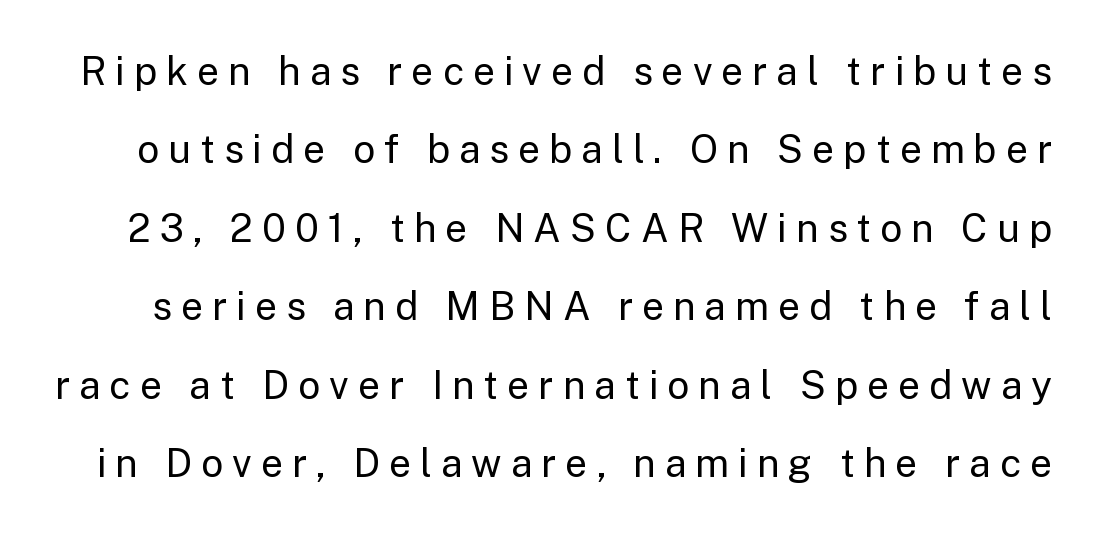
The image shows 39 px regular-weight sans-serif type, upright; set loose line spacing (2.01x), unusually wide letter spacing (+0.23 em), not underlined; low stroke contrast and a medium x-height.
